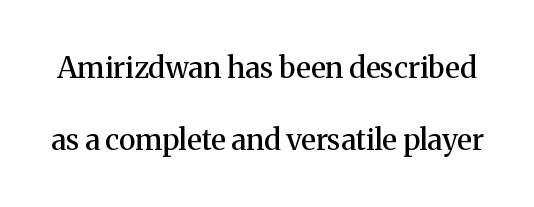
Q: Is the text bold? A: Semi-bold.
Q: Is the text italic (slanted)? A: No, it is upright.
Q: Is the typeface a serif or a sans-serif typeface? A: Serif.
Q: Is the text underlined? A: No.
Q: Is the spacing between letters normal or unusually wide? A: Normal.
Q: Is the spacing between lines tight, normal or loose? A: Loose.
Q: Width (condensed, normal, or wide)? A: Normal.
Q: Stroke contrast? A: Medium.
Q: x-height? A: Medium.
Q: Monospaced? A: No.
